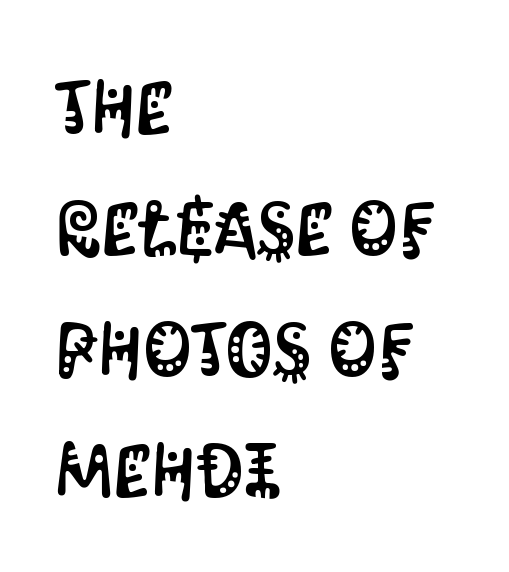
These lines are rendered in a variable-pitch font. Quick note: not italic, upright. Letters rest on an invisible, unmarked baseline. A normal amount of white space separates one row of letters from the next.
